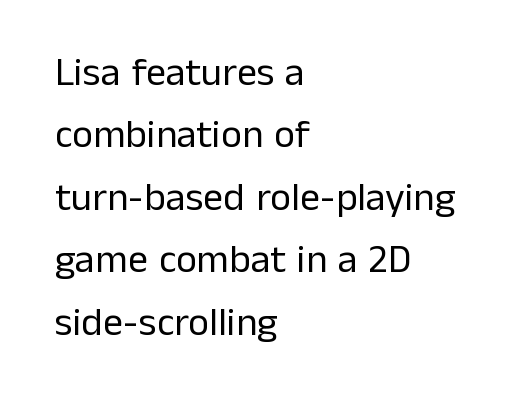
{"serif": "no", "italic": "no", "bold": "no", "weight": "regular", "width": "normal", "stroke_contrast": "low", "x_height": "medium", "monospaced": "no", "underline": "no", "align": "left", "line_spacing": "normal", "line_spacing_ratio": 1.56, "letter_spacing": "normal", "letter_spacing_em": 0.0, "glyph_px": 40}
